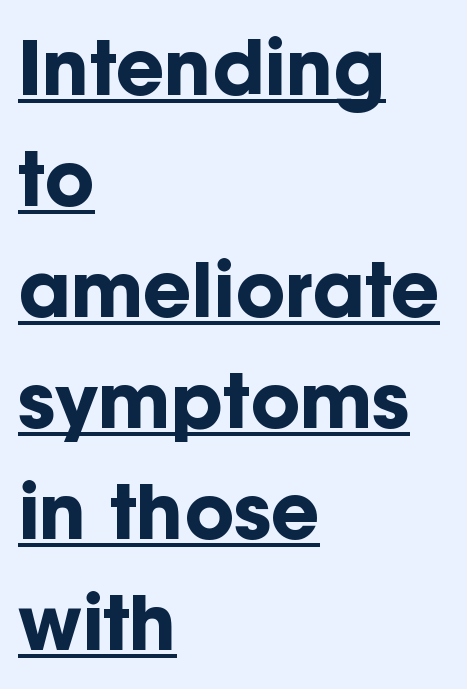
This sample has the flowing, uneven cadence of proportional lettering. Compared with undecorated copy, this sample adds a rule below the words. Casual observation: everything's shoved over to the left. Inter-character spacing is left at the font's built-in metrics.
